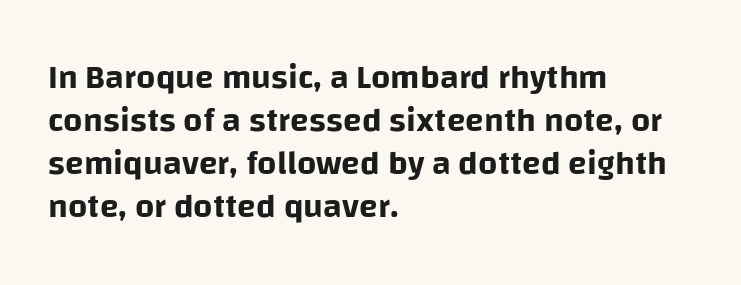
The image shows 34 px sans-serif type, upright; set left-aligned, normal line spacing (1.26x), normal letter spacing, not underlined; low stroke contrast and a large x-height.
